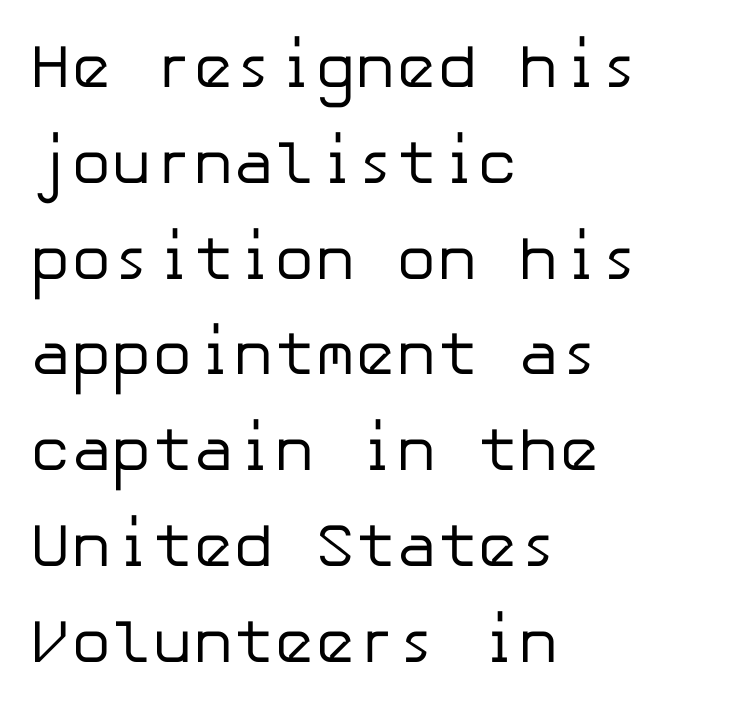
Q: Is the text bold? A: No.
Q: Is the text italic (slanted)? A: No, it is upright.
Q: Is the typeface a serif or a sans-serif typeface? A: Sans-serif.
Q: Is the text underlined? A: No.
Q: How is the paragraph aligned? A: Left-aligned.
Q: Is the spacing between letters normal or unusually wide? A: Normal.
Q: Is the spacing between lines tight, normal or loose? A: Normal.
Q: Width (condensed, normal, or wide)? A: Normal.
Q: Stroke contrast? A: Low.
Q: x-height? A: Medium.
